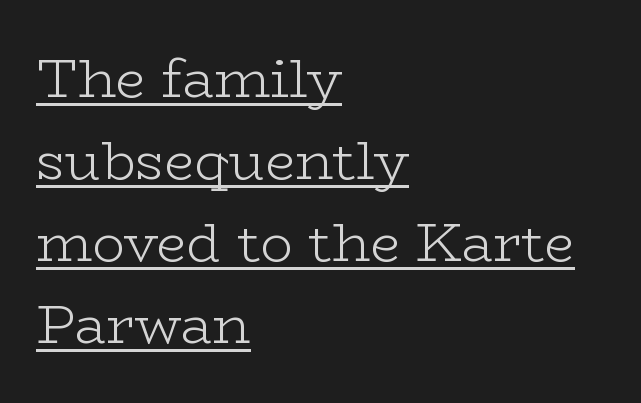
The image shows 54 px light, wide serif type, upright; set left-aligned, normal line spacing (1.52x), normal letter spacing, underlined; low stroke contrast and a medium x-height.
